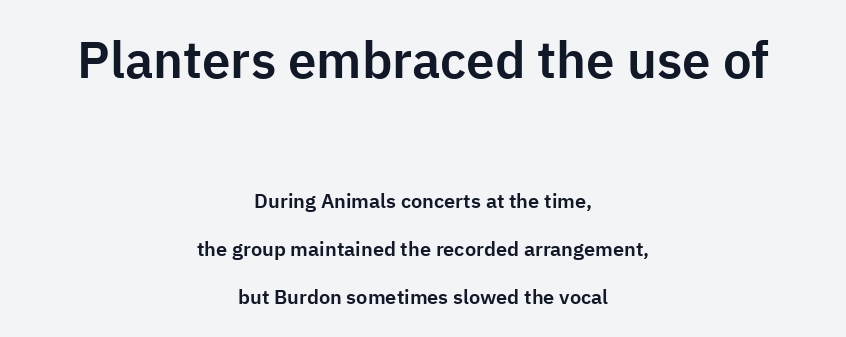
Q: Is the text italic (slanted)? A: No, it is upright.
Q: Is the typeface a serif or a sans-serif typeface? A: Sans-serif.
Q: Is the text underlined? A: No.
Q: How is the paragraph aligned? A: Centered.
Q: Is the spacing between letters normal or unusually wide? A: Normal.
Q: Is the spacing between lines tight, normal or loose? A: Loose.
Q: Which block of text is set in a larger size, the first (top) or the second (bottom)? A: The first (top) one.
Q: Width (condensed, normal, or wide)? A: Normal.
Q: Stroke contrast? A: Low.
Q: x-height? A: Medium.
Q: Monospaced? A: No.
